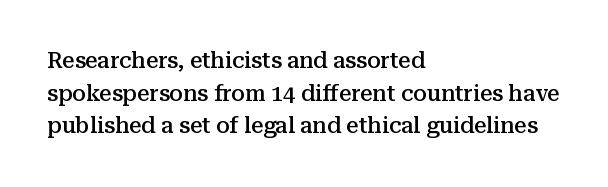
Q: Is the text bold? A: Semi-bold.
Q: Is the text italic (slanted)? A: No, it is upright.
Q: Is the text underlined? A: No.
Q: How is the paragraph aligned? A: Left-aligned.
Q: Is the spacing between letters normal or unusually wide? A: Normal.
Q: Is the spacing between lines tight, normal or loose? A: Normal.
